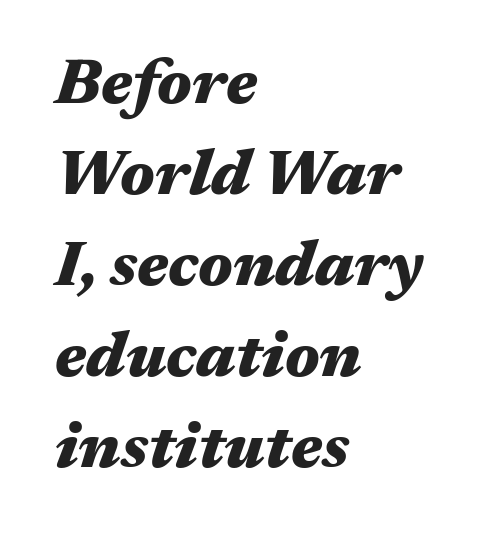
Q: Is the text bold? A: Yes.
Q: Is the text italic (slanted)? A: Yes, it leans right by about 17 degrees.
Q: Is the text underlined? A: No.
Q: How is the paragraph aligned? A: Left-aligned.
Q: Is the spacing between letters normal or unusually wide? A: Normal.
Q: Is the spacing between lines tight, normal or loose? A: Normal.
Q: Width (condensed, normal, or wide)? A: Wide.
Q: Stroke contrast? A: Medium.
Q: x-height? A: Medium.
Q: Monospaced? A: No.
